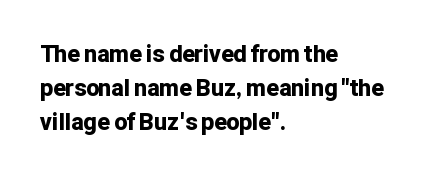
The image shows 23 px bold type, upright; set left-aligned, normal line spacing (1.47x), normal letter spacing, not underlined.
